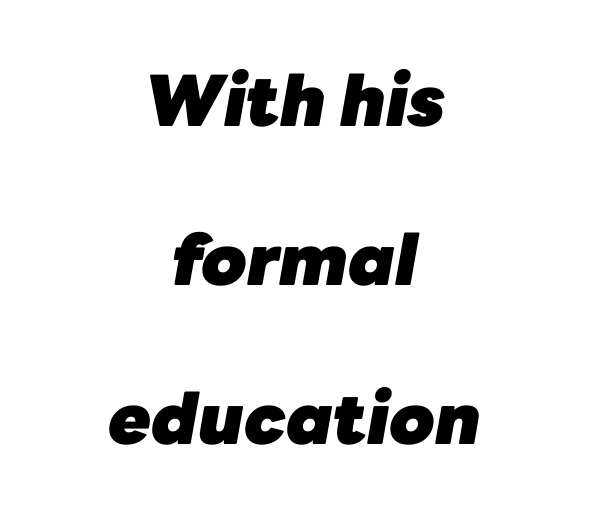
{"italic": "yes", "lean": "right", "slant_degrees": 10, "bold": "yes", "weight": "heavy", "width": "normal", "stroke_contrast": "low", "x_height": "medium", "monospaced": "no", "underline": "no", "align": "center", "line_spacing": "loose", "line_spacing_ratio": 2.27, "letter_spacing": "normal", "letter_spacing_em": 0.0, "glyph_px": 70}
